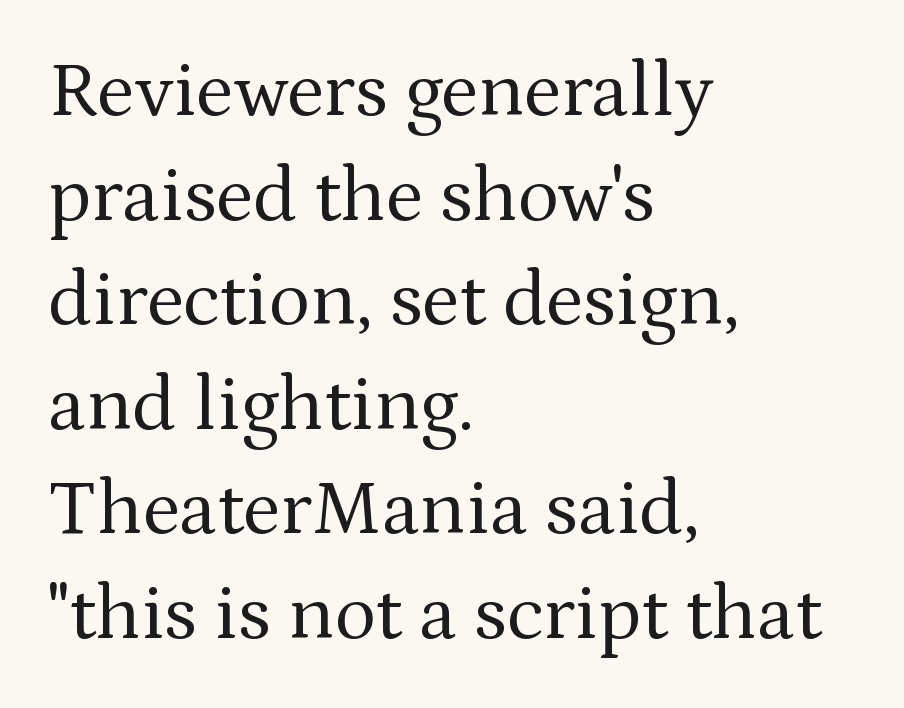
{"serif": "yes", "italic": "no", "bold": "no", "weight": "regular", "width": "normal", "stroke_contrast": "medium", "x_height": "medium", "monospaced": "no", "underline": "no", "align": "left", "line_spacing": "normal", "line_spacing_ratio": 1.34, "letter_spacing": "normal", "letter_spacing_em": 0.0, "glyph_px": 78}
